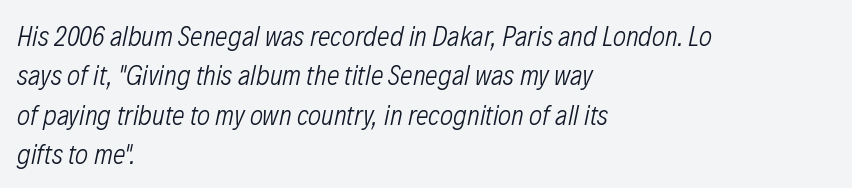
{"italic": "yes", "lean": "right", "slant_degrees": 12, "bold": "no", "weight": "light", "width": "condensed", "stroke_contrast": "low", "x_height": "medium", "monospaced": "no", "underline": "no", "align": "left", "line_spacing": "normal", "line_spacing_ratio": 1.41, "letter_spacing": "normal", "letter_spacing_em": 0.0, "glyph_px": 28}
